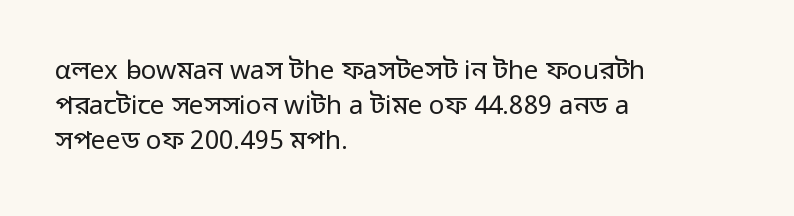
Q: Is the text bold? A: No.
Q: Is the text italic (slanted)? A: No, it is upright.
Q: Is the text underlined? A: No.
Q: How is the paragraph aligned? A: Left-aligned.
Q: Is the spacing between letters normal or unusually wide? A: Normal.
Q: Is the spacing between lines tight, normal or loose? A: Normal.
